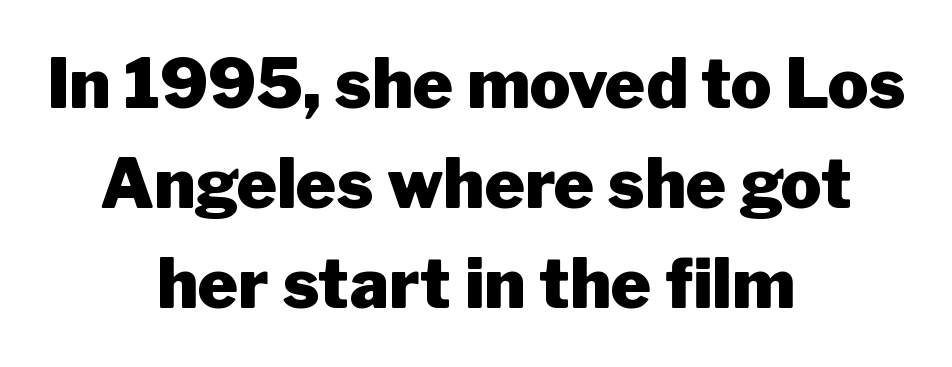
Q: Is the text bold? A: Yes.
Q: Is the text italic (slanted)? A: No, it is upright.
Q: Is the typeface a serif or a sans-serif typeface? A: Sans-serif.
Q: Is the text underlined? A: No.
Q: How is the paragraph aligned? A: Centered.
Q: Is the spacing between letters normal or unusually wide? A: Normal.
Q: Is the spacing between lines tight, normal or loose? A: Normal.
Q: Width (condensed, normal, or wide)? A: Normal.
Q: Stroke contrast? A: Low.
Q: x-height? A: Medium.
Q: Monospaced? A: No.
